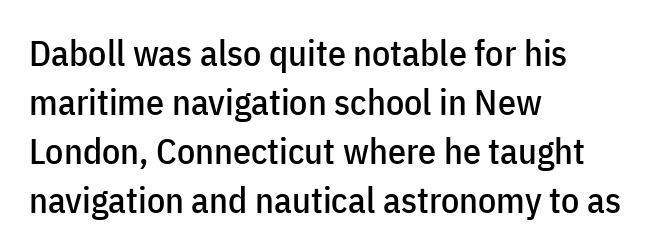
The image shows 36 px condensed sans-serif type, upright; set left-aligned, normal line spacing (1.36x), normal letter spacing, not underlined; low stroke contrast and a medium x-height.
